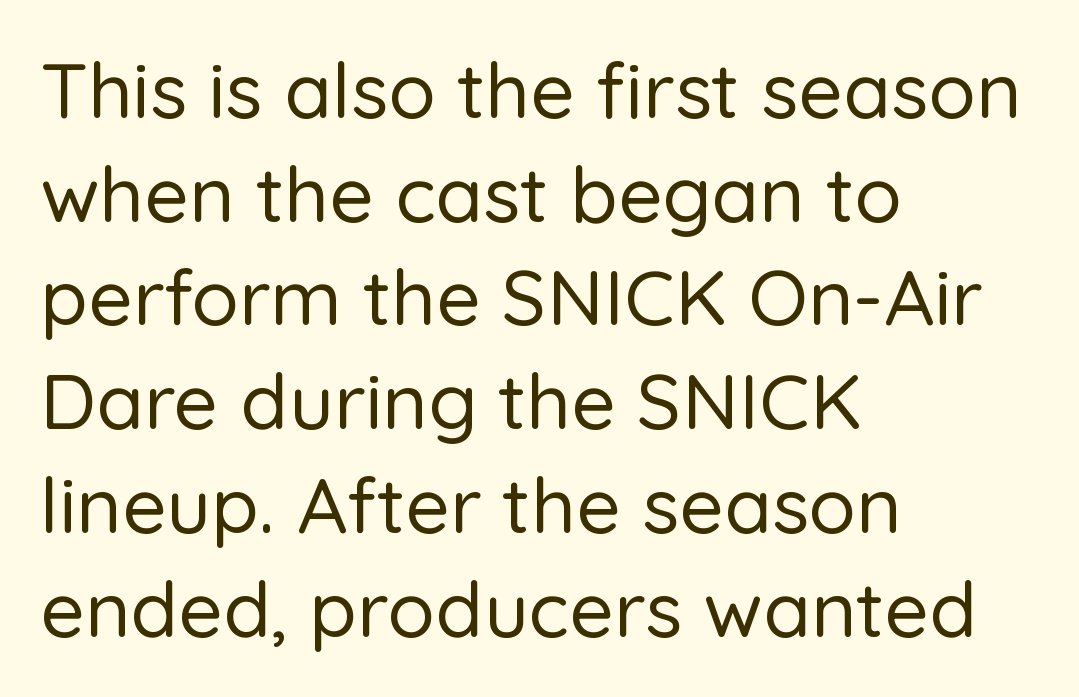
This is roman type, the default non-slanted kind. Unmarked baselines from the first word to the last. These lines are set flush left with a ragged right edge. Look at the bottom of the vertical strokes: they stop flat, with no serifs. Each letter keeps its own natural width here, so spacing adapts to shape.
